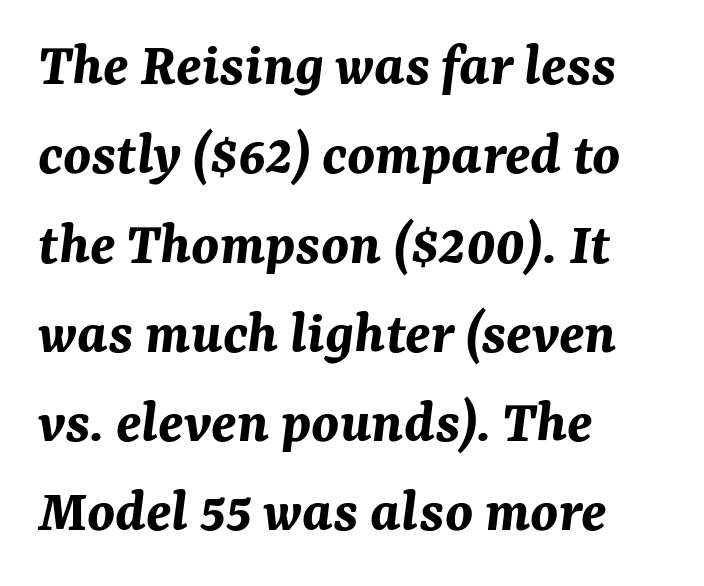
Q: Is the text bold? A: Yes.
Q: Is the text italic (slanted)? A: Yes, it leans right by about 7 degrees.
Q: Is the text underlined? A: No.
Q: How is the paragraph aligned? A: Left-aligned.
Q: Is the spacing between letters normal or unusually wide? A: Normal.
Q: Is the spacing between lines tight, normal or loose? A: Normal.
Q: Width (condensed, normal, or wide)? A: Normal.
Q: Stroke contrast? A: Medium.
Q: x-height? A: Medium.
Q: Monospaced? A: No.
